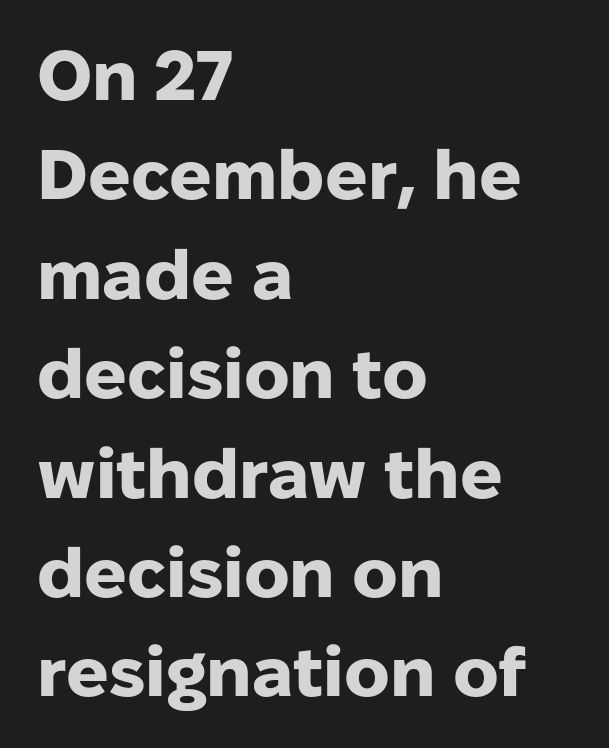
The image shows 70 px heavy sans-serif type, upright; set left-aligned, normal line spacing (1.42x), normal letter spacing, not underlined; low stroke contrast and a medium x-height.
